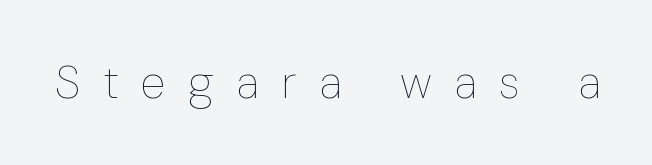
{"italic": "no", "bold": "no", "weight": "thin", "width": "condensed", "stroke_contrast": "low", "x_height": "medium", "monospaced": "no", "underline": "no", "letter_spacing": "wide", "letter_spacing_em": 0.5, "glyph_px": 46}
